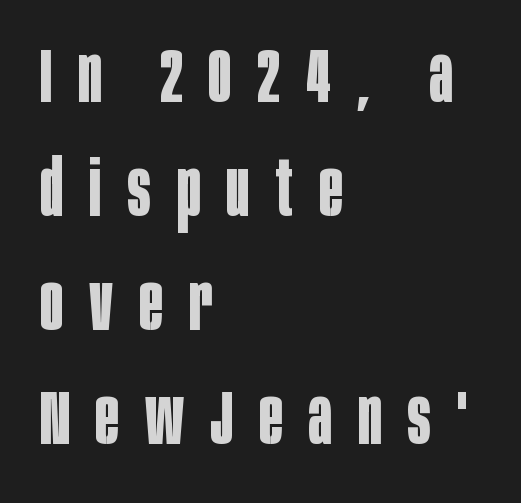
Q: Is the text bold? A: Yes.
Q: Is the text italic (slanted)? A: No, it is upright.
Q: Is the typeface a serif or a sans-serif typeface? A: Sans-serif.
Q: Is the text underlined? A: No.
Q: How is the paragraph aligned? A: Left-aligned.
Q: Is the spacing between letters normal or unusually wide? A: Unusually wide.
Q: Is the spacing between lines tight, normal or loose? A: Normal.
Q: Width (condensed, normal, or wide)? A: Condensed.
Q: Stroke contrast? A: Low.
Q: x-height? A: Large.
Q: Monospaced? A: No.
